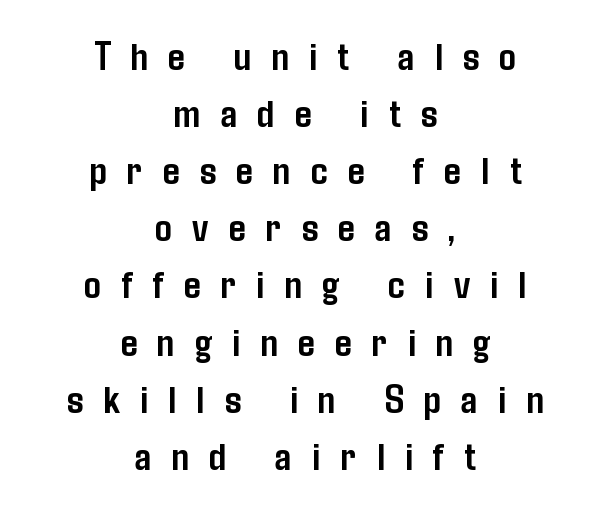
Q: Is the text bold? A: Yes.
Q: Is the text italic (slanted)? A: No, it is upright.
Q: Is the typeface a serif or a sans-serif typeface? A: Sans-serif.
Q: Is the text underlined? A: No.
Q: How is the paragraph aligned? A: Centered.
Q: Is the spacing between letters normal or unusually wide? A: Unusually wide.
Q: Is the spacing between lines tight, normal or loose? A: Normal.
Q: Width (condensed, normal, or wide)? A: Condensed.
Q: Stroke contrast? A: Low.
Q: x-height? A: Medium.
Q: Monospaced? A: No.
